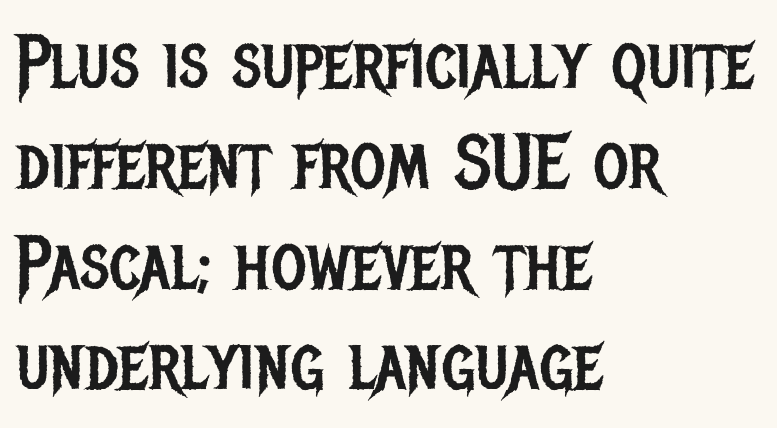
Q: Is the text bold? A: No.
Q: Is the text italic (slanted)? A: No, it is upright.
Q: Is the typeface a serif or a sans-serif typeface? A: Sans-serif.
Q: Is the text underlined? A: No.
Q: How is the paragraph aligned? A: Left-aligned.
Q: Is the spacing between letters normal or unusually wide? A: Normal.
Q: Is the spacing between lines tight, normal or loose? A: Normal.
Q: Width (condensed, normal, or wide)? A: Condensed.
Q: Stroke contrast? A: Low.
Q: x-height? A: Large.
Q: Monospaced? A: No.
